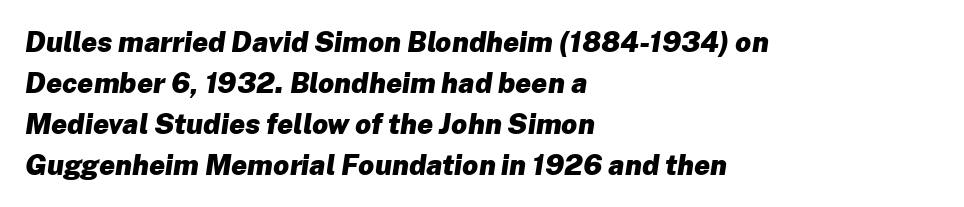
These lines carry a lot of weight — the face is fully bold. Yep, that's italic — everything's leaning. What's the leading like? Ordinary, nothing unusual. These lines are set flush left with a ragged right edge. Here the glyphs are tracked normally, forming tight word shapes. Plain, unruled lines of type.
